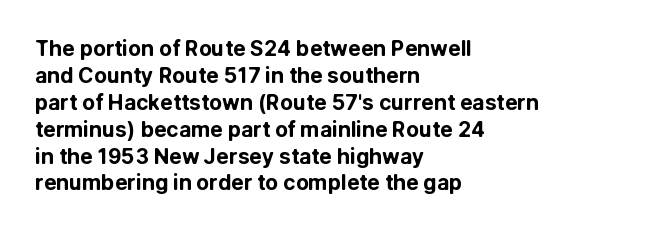
{"italic": "no", "bold": "yes", "underline": "no", "align": "left", "line_spacing": "normal", "line_spacing_ratio": 1.28, "letter_spacing": "normal", "letter_spacing_em": 0.0, "glyph_px": 21}
